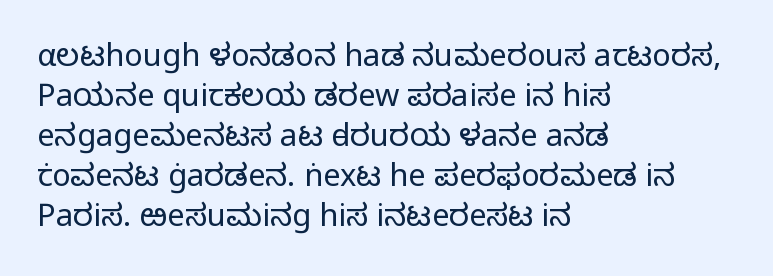
{"serif": "no", "italic": "no", "bold": "no", "weight": "light", "width": "normal", "stroke_contrast": "low", "x_height": "medium", "monospaced": "no", "underline": "no", "align": "left", "line_spacing": "normal", "line_spacing_ratio": 1.29, "letter_spacing": "normal", "letter_spacing_em": 0.0, "glyph_px": 31}
